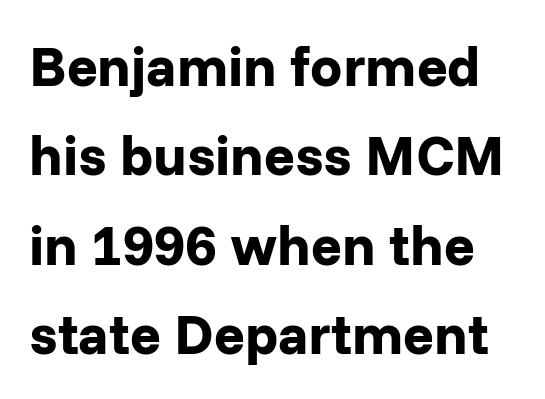
{"serif": "no", "italic": "no", "bold": "yes", "weight": "bold", "width": "normal", "stroke_contrast": "low", "x_height": "medium", "monospaced": "no", "underline": "no", "line_spacing": "normal", "line_spacing_ratio": 1.57, "letter_spacing": "normal", "letter_spacing_em": 0.0, "glyph_px": 57}
